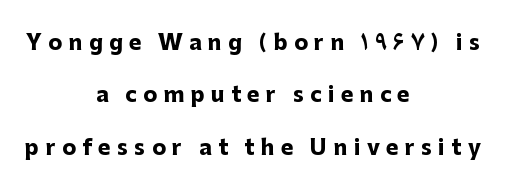
Q: Is the text bold? A: Yes.
Q: Is the text italic (slanted)? A: No, it is upright.
Q: Is the text underlined? A: No.
Q: How is the paragraph aligned? A: Centered.
Q: Is the spacing between letters normal or unusually wide? A: Unusually wide.
Q: Is the spacing between lines tight, normal or loose? A: Loose.
